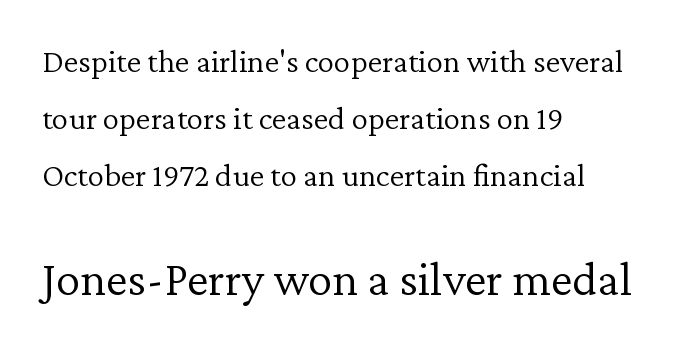
The image shows 49 px light serif type, upright; set left-aligned, line spacing 1.72x, normal letter spacing, not underlined; the second (bottom) block is 1.48x larger; low stroke contrast and a medium x-height.
